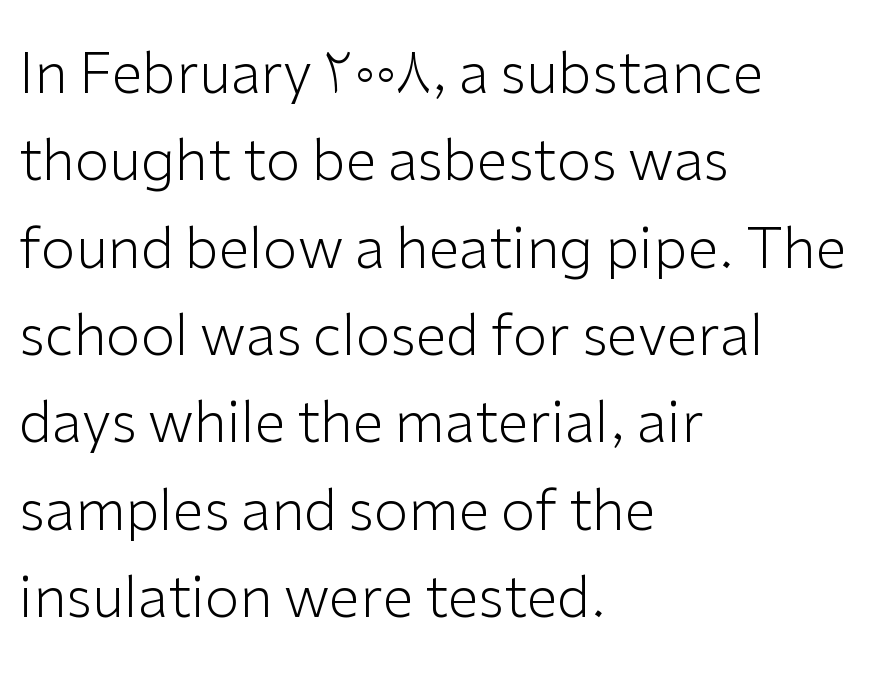
{"serif": "no", "italic": "no", "bold": "no", "weight": "light", "width": "normal", "stroke_contrast": "low", "x_height": "medium", "monospaced": "no", "underline": "no", "align": "left", "line_spacing": "normal", "line_spacing_ratio": 1.56, "letter_spacing": "normal", "letter_spacing_em": 0.0, "glyph_px": 56}
